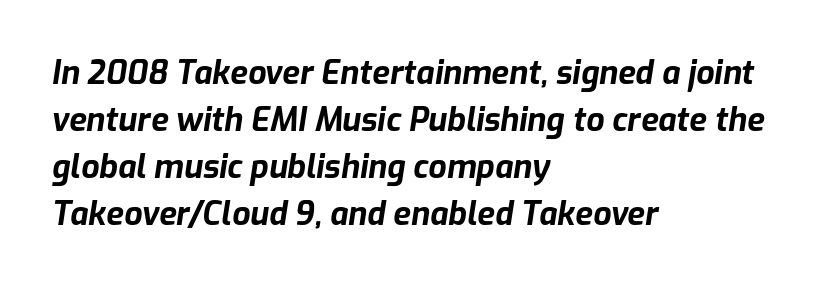
Q: Is the text bold? A: Yes.
Q: Is the text italic (slanted)? A: Yes, it leans right by about 9 degrees.
Q: Is the text underlined? A: No.
Q: How is the paragraph aligned? A: Left-aligned.
Q: Is the spacing between letters normal or unusually wide? A: Normal.
Q: Is the spacing between lines tight, normal or loose? A: Normal.
Q: Width (condensed, normal, or wide)? A: Normal.
Q: Stroke contrast? A: Low.
Q: x-height? A: Medium.
Q: Monospaced? A: No.
